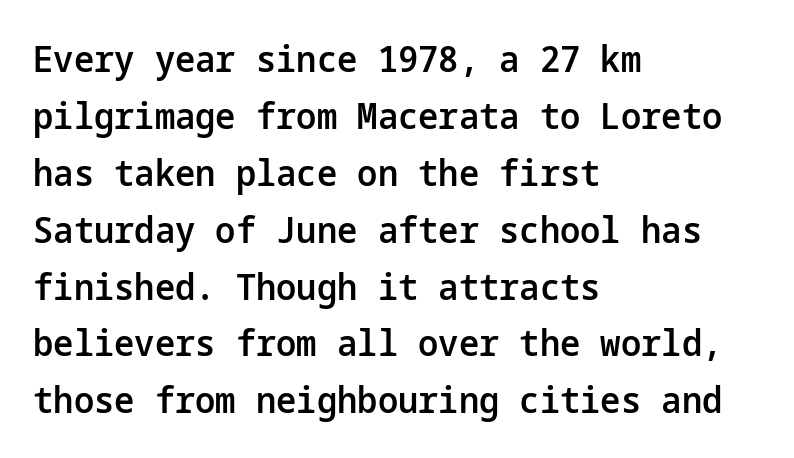
Q: Is the text bold? A: Semi-bold.
Q: Is the text italic (slanted)? A: No, it is upright.
Q: Is the typeface a serif or a sans-serif typeface? A: Sans-serif.
Q: Is the text underlined? A: No.
Q: How is the paragraph aligned? A: Left-aligned.
Q: Is the spacing between letters normal or unusually wide? A: Normal.
Q: Is the spacing between lines tight, normal or loose? A: Normal.
Q: Width (condensed, normal, or wide)? A: Normal.
Q: Stroke contrast? A: Low.
Q: x-height? A: Medium.
